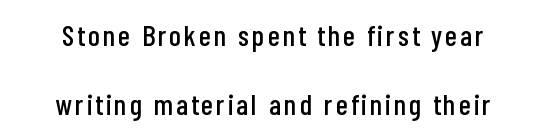
The image shows 29 px condensed sans-serif type, upright; set loose line spacing (2.39x), not underlined; low stroke contrast and a medium x-height.
